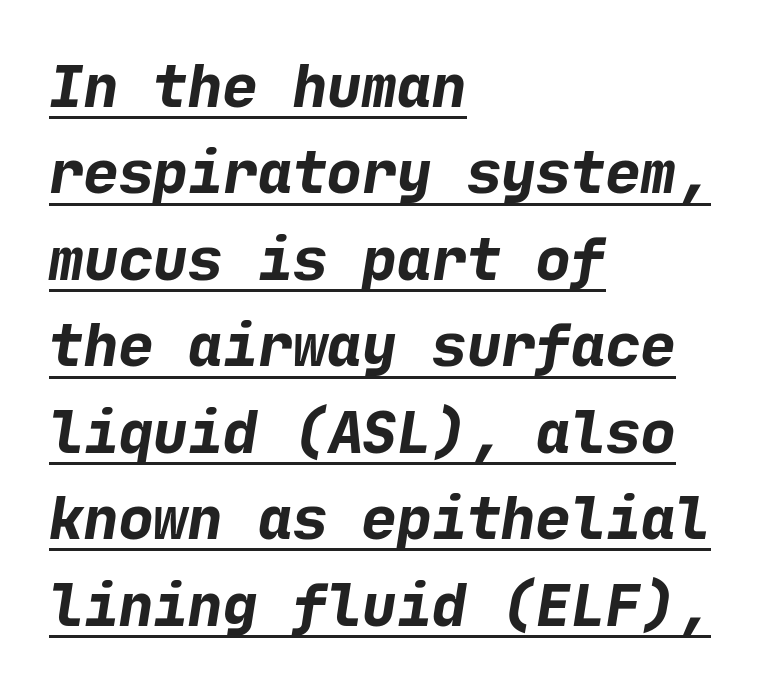
The image shows 58 px bold sans-serif type; set left-aligned, normal line spacing (1.49x), normal letter spacing, underlined; low stroke contrast and a medium x-height.
